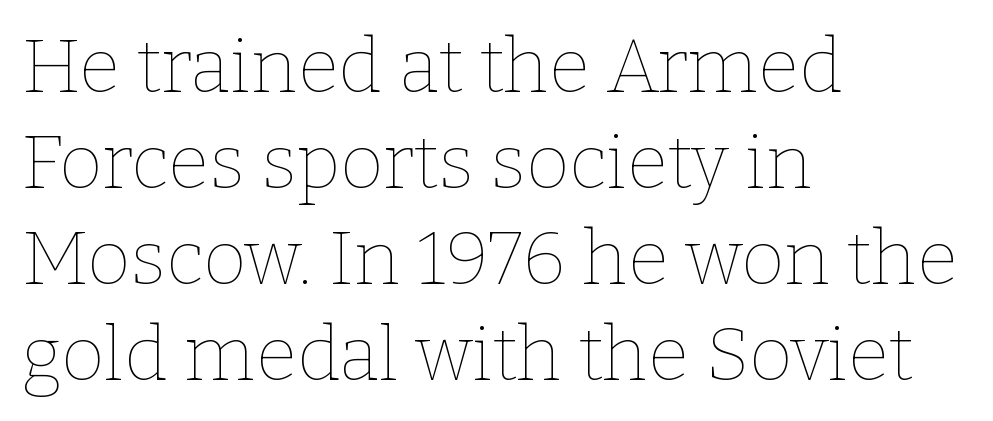
The image shows 75 px thin type, upright; set left-aligned, normal line spacing (1.28x), normal letter spacing, not underlined; low stroke contrast and a medium x-height.
